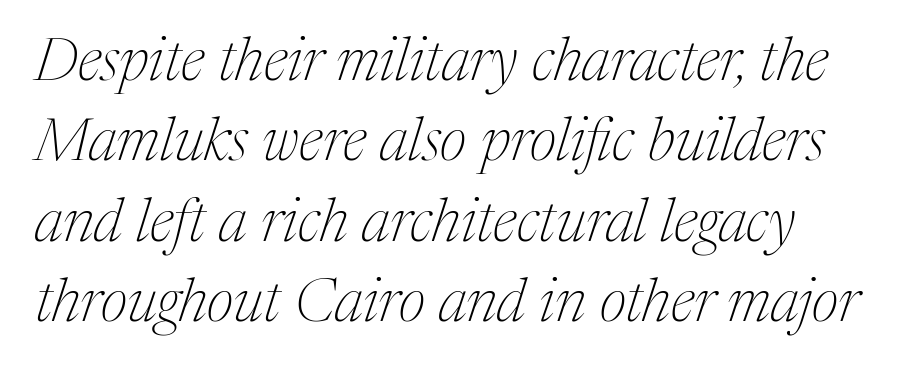
Q: Is the text bold? A: No.
Q: Is the text italic (slanted)? A: Yes, it leans right by about 17 degrees.
Q: Is the typeface a serif or a sans-serif typeface? A: Serif.
Q: Is the text underlined? A: No.
Q: Is the spacing between letters normal or unusually wide? A: Normal.
Q: Is the spacing between lines tight, normal or loose? A: Normal.
Q: Width (condensed, normal, or wide)? A: Normal.
Q: Stroke contrast? A: Medium.
Q: x-height? A: Medium.
Q: Monospaced? A: No.
